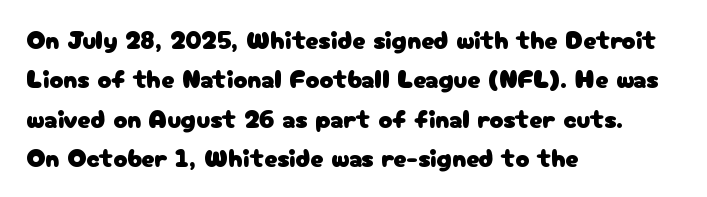
{"italic": "no", "underline": "no", "align": "left", "line_spacing": "normal", "line_spacing_ratio": 1.51, "letter_spacing": "normal", "letter_spacing_em": 0.0, "glyph_px": 26}
